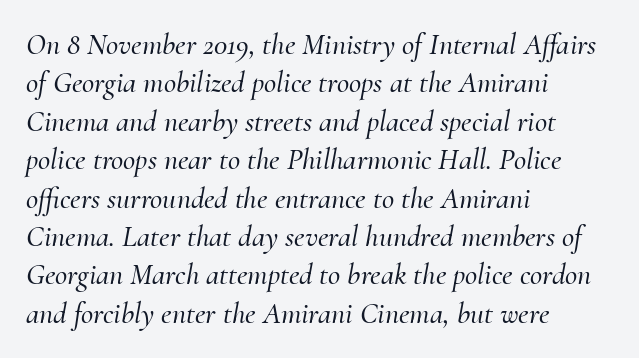
The image shows 30 px serif type, italic (leaning right); set left-aligned, normal line spacing (1.28x), normal letter spacing, not underlined; medium stroke contrast and a small x-height.
